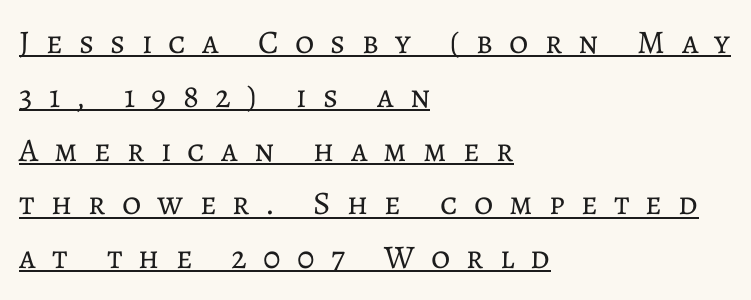
{"italic": "no", "bold": "no", "weight": "regular", "width": "normal", "stroke_contrast": "low", "x_height": "medium", "monospaced": "no", "underline": "yes", "align": "left", "line_spacing": "normal", "line_spacing_ratio": 1.63, "letter_spacing": "wide", "letter_spacing_em": 0.49, "glyph_px": 33}
